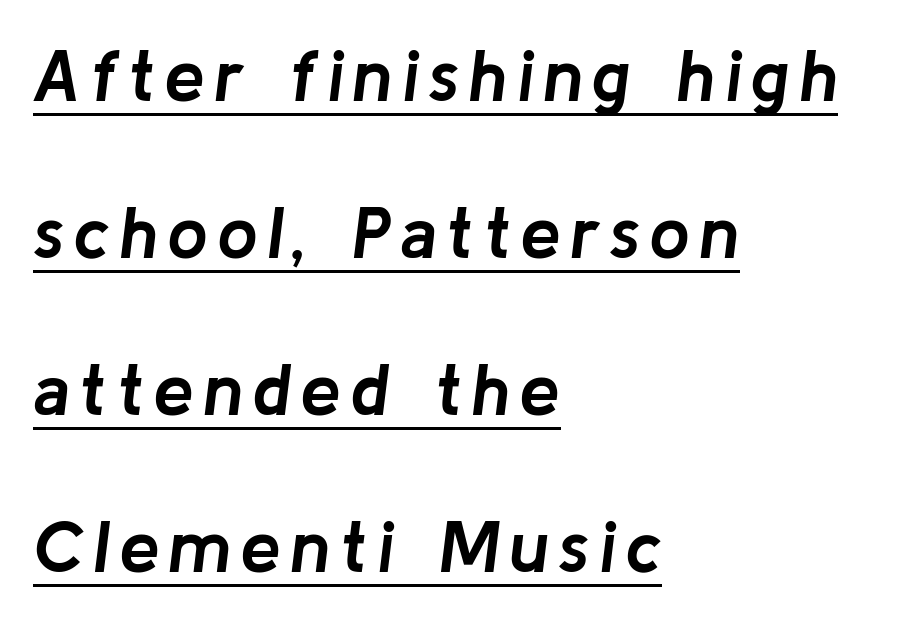
If you drew a ruler down the left edge, every line would touch it. Somebody hit Ctrl+U on this one — the words are underlined. A typesetter would call this leading open, well beyond the default. Caption: bold face, heavy strokes. When letters slant like this, we call the style italic.
